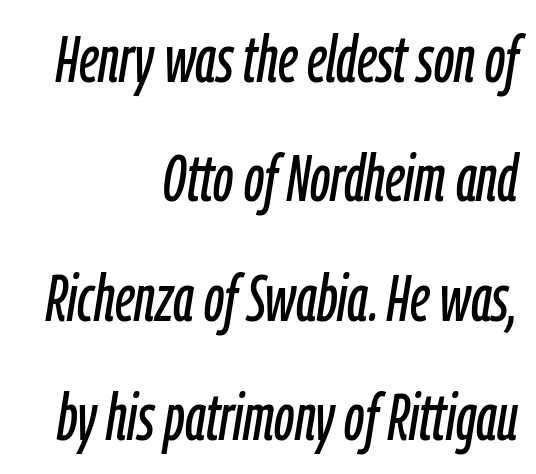
{"italic": "yes", "lean": "right", "slant_degrees": 9, "width": "condensed", "stroke_contrast": "low", "x_height": "medium", "monospaced": "no", "underline": "no", "align": "right", "line_spacing_ratio": 1.81, "letter_spacing": "normal", "letter_spacing_em": 0.0, "glyph_px": 66}
